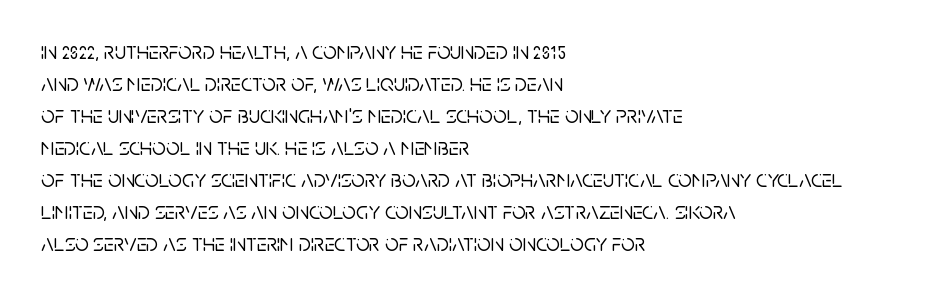
No italicization has been applied; the sample stays upright. The vertical gap from one line to the next is medium. Standard letterfit; no display-style spreading of the glyphs. The passage is arranged the way most books set body copy — flush left. Rule under the text: the space is simply empty.
